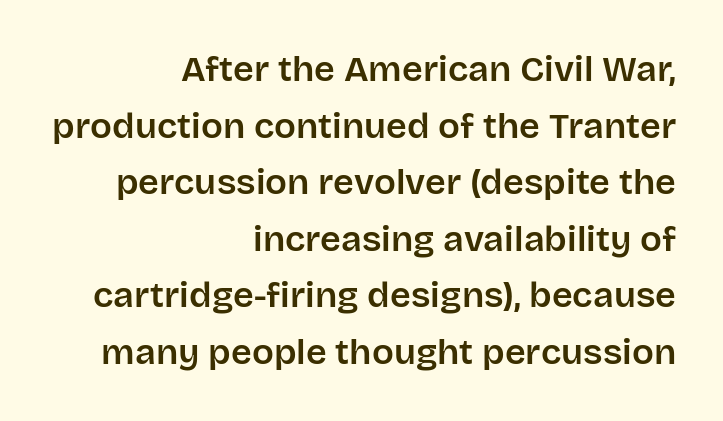
This block has exactly the height ordinary leading produces. Is there any slant? The stems are plumb. Inter-character spacing is left at the font's built-in metrics. The face used here is proportionally spaced, like ordinary book or web type.
